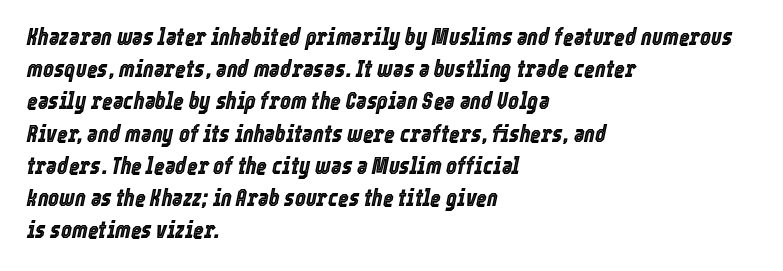
Q: Is the text italic (slanted)? A: Yes, it leans right by about 12 degrees.
Q: Is the text underlined? A: No.
Q: How is the paragraph aligned? A: Left-aligned.
Q: Is the spacing between letters normal or unusually wide? A: Normal.
Q: Is the spacing between lines tight, normal or loose? A: Normal.
